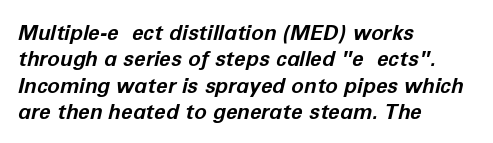
{"italic": "yes", "lean": "right", "slant_degrees": 12, "bold": "yes", "underline": "no", "align": "left", "line_spacing": "normal", "line_spacing_ratio": 1.26, "letter_spacing": "normal", "letter_spacing_em": 0.0, "glyph_px": 21}
